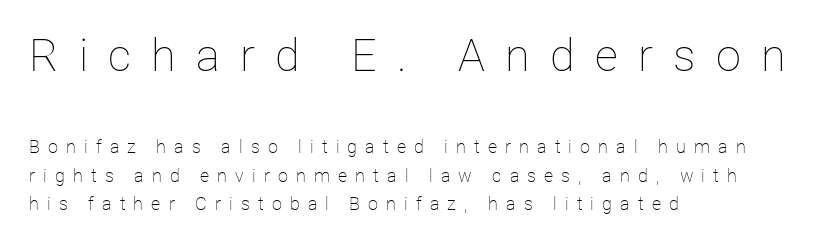
Stems and bowls with no extra thickness — not bold. These lines have a slow, spaced-out rhythm from letter to letter. Leftover space on each line is placed entirely after the last word. You can tell it's not italic because the verticals are truly vertical. Do the characters align in a grid? No, the font is proportional.
